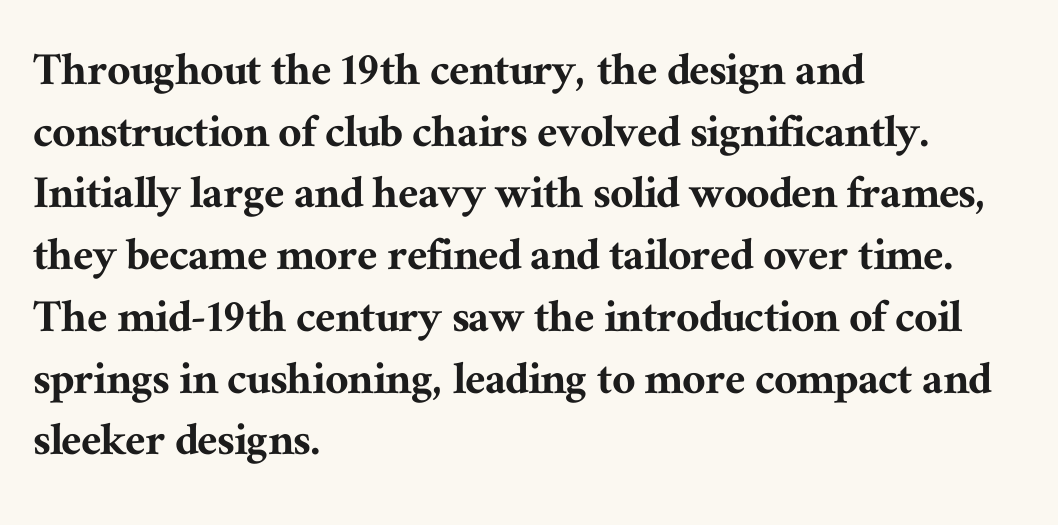
This rendering features lettering with no underline. Line beginnings align vertically; line endings do not. The horizontal fit of the characters is conventional and even. Ascenders rise straight up at ninety degrees. This is serif lettering, the kind often seen in printed books.
